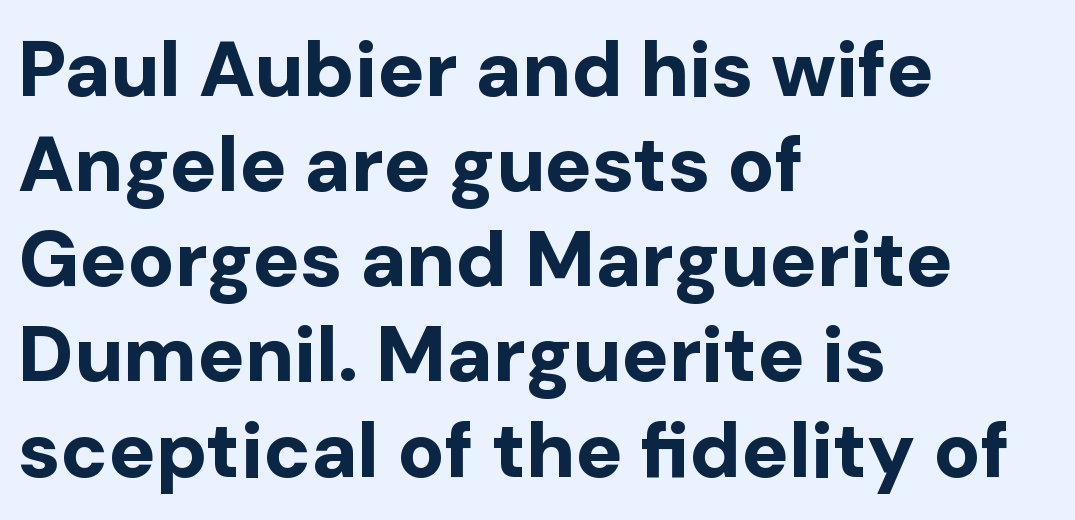
{"serif": "no", "italic": "no", "bold": "yes", "weight": "bold", "width": "normal", "stroke_contrast": "low", "x_height": "medium", "monospaced": "no", "underline": "no", "align": "left", "line_spacing_ratio": 1.22, "letter_spacing": "normal", "letter_spacing_em": 0.0, "glyph_px": 78}
